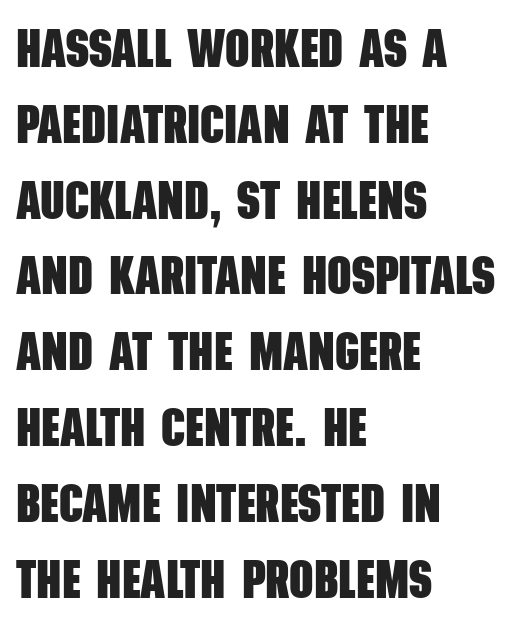
The image shows 53 px heavy, condensed sans-serif type; set left-aligned, normal line spacing (1.43x), normal letter spacing, not underlined; low stroke contrast and a large x-height.
